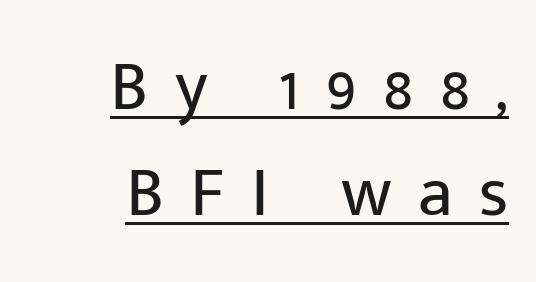
The image shows 71 px regular-weight sans-serif type, upright; set right-aligned, normal line spacing (1.5x), unusually wide letter spacing (+0.37 em), underlined; low stroke contrast and a medium x-height.
